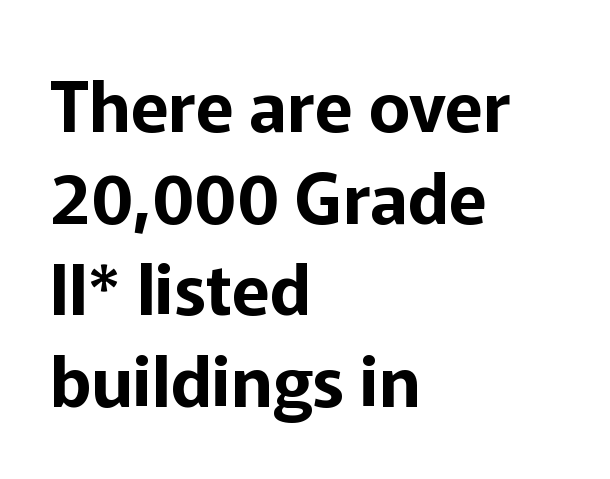
I'd call this a sans setting — the letters go barefoot. The rag falls on the right side of this text block. The specimen reads as upright at a glance. A typesetter would call this leading conventional body-copy spacing. The letters advance in unequal steps, a hallmark of proportional type. Standard letterfit; no display-style spreading of the glyphs.
